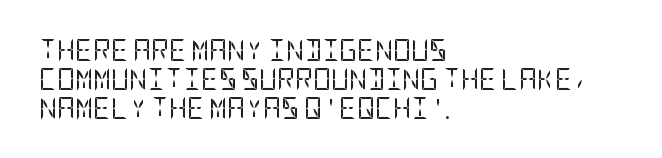
No extra ink here — the face is not bold. The ragged edge is on the right, which tells us the setting is flush left. Decoration check: the copy has no underline. Between one letter and the next there's only the usual sliver of space. No italicization has been applied; the sample stays upright. Successive baselines arrive at the customary interval.
